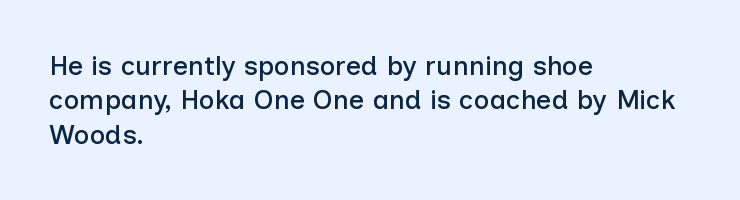
The image shows 27 px text type, upright; set left-aligned, normal line spacing (1.27x), normal letter spacing, not underlined.
